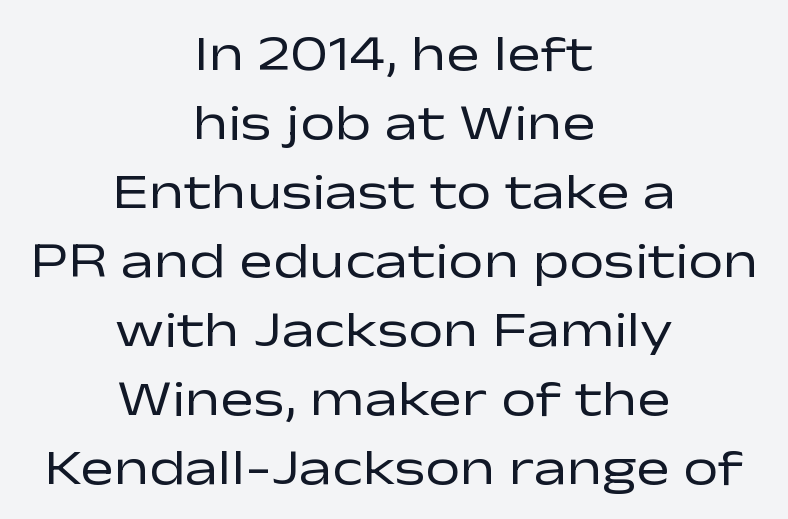
The image shows 50 px regular-weight, wide sans-serif type, upright; set centered, normal line spacing (1.38x), normal letter spacing, not underlined; low stroke contrast and a medium x-height.
